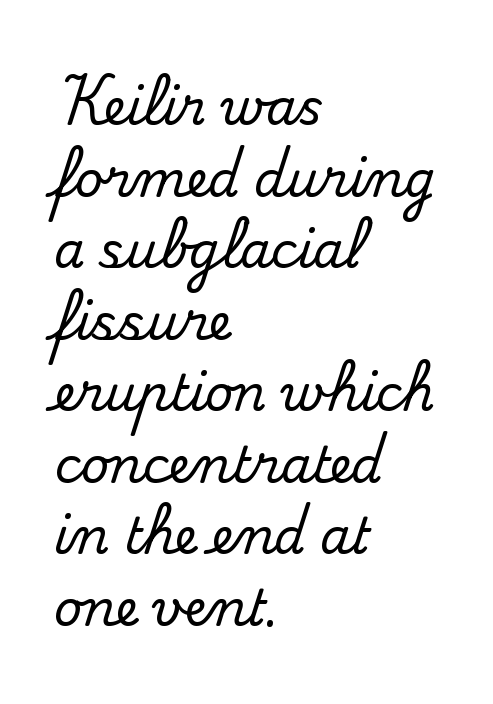
Q: Is the text italic (slanted)? A: Yes.
Q: Is the text underlined? A: No.
Q: How is the paragraph aligned? A: Left-aligned.
Q: Is the spacing between letters normal or unusually wide? A: Normal.
Q: Is the spacing between lines tight, normal or loose? A: Normal.
Q: Width (condensed, normal, or wide)? A: Normal.
Q: Stroke contrast? A: Medium.
Q: x-height? A: Small.
Q: Monospaced? A: No.
